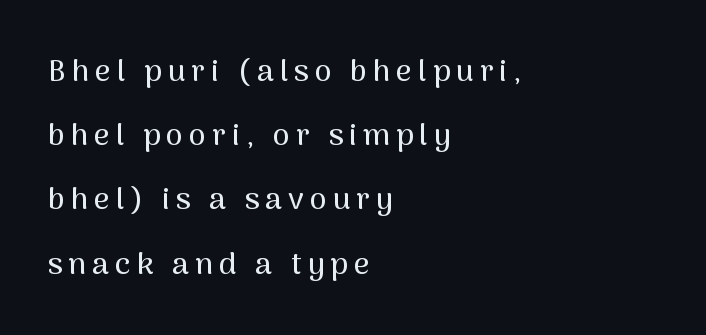
Beneath every word, the page is bare. Italic: no, the glyphs are upright roman. The typesetter chose a ragged-right arrangement here. The type family on display is of the sans-serif kind. Character widths vary here, with narrow letters taking less room than wide ones.
